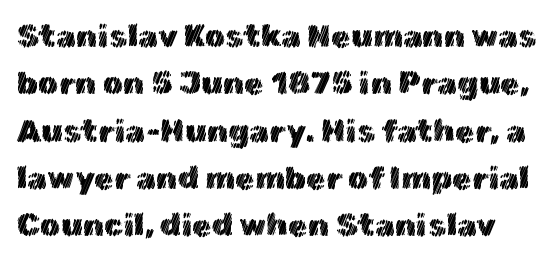
The image shows 32 px text type, upright; set normal line spacing (1.48x), normal letter spacing, not underlined; a medium x-height.
